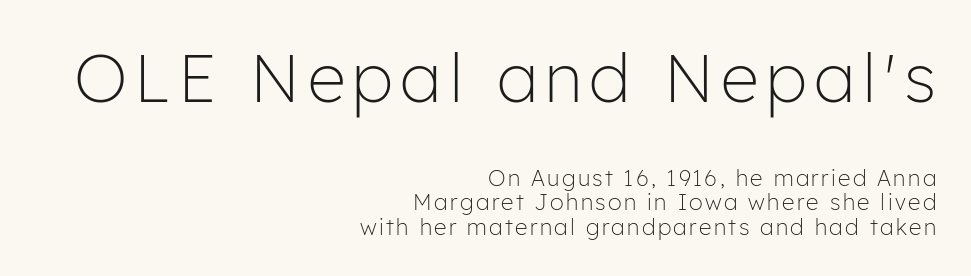
The image shows 67 px light sans-serif type, upright; set right-aligned, tight line spacing (1.12x), not underlined; the first (top) block is 3.05x larger; low stroke contrast and a medium x-height.
